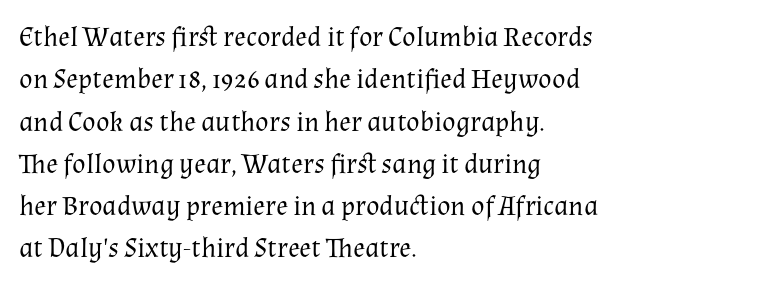
Q: Is the text bold? A: No.
Q: Is the text italic (slanted)? A: No, it is upright.
Q: Is the typeface a serif or a sans-serif typeface? A: Serif.
Q: Is the text underlined? A: No.
Q: How is the paragraph aligned? A: Left-aligned.
Q: Is the spacing between letters normal or unusually wide? A: Normal.
Q: Is the spacing between lines tight, normal or loose? A: Normal.
Q: Width (condensed, normal, or wide)? A: Normal.
Q: Stroke contrast? A: Medium.
Q: x-height? A: Medium.
Q: Monospaced? A: No.
